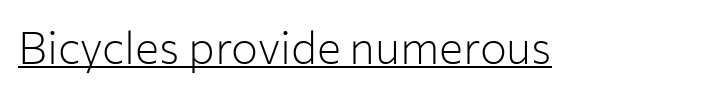
Q: Is the text bold? A: No.
Q: Is the text italic (slanted)? A: No, it is upright.
Q: Is the typeface a serif or a sans-serif typeface? A: Sans-serif.
Q: Is the text underlined? A: Yes.
Q: Is the spacing between letters normal or unusually wide? A: Normal.
Q: Width (condensed, normal, or wide)? A: Normal.
Q: Stroke contrast? A: Low.
Q: x-height? A: Medium.
Q: Monospaced? A: No.
